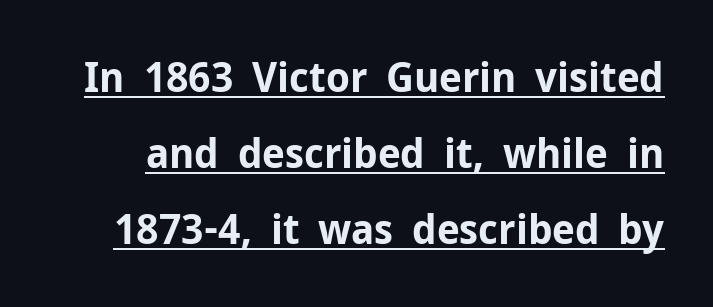
The image shows 42 px bold sans-serif type, upright; set line spacing 1.81x, normal letter spacing, underlined; low stroke contrast and a medium x-height.
